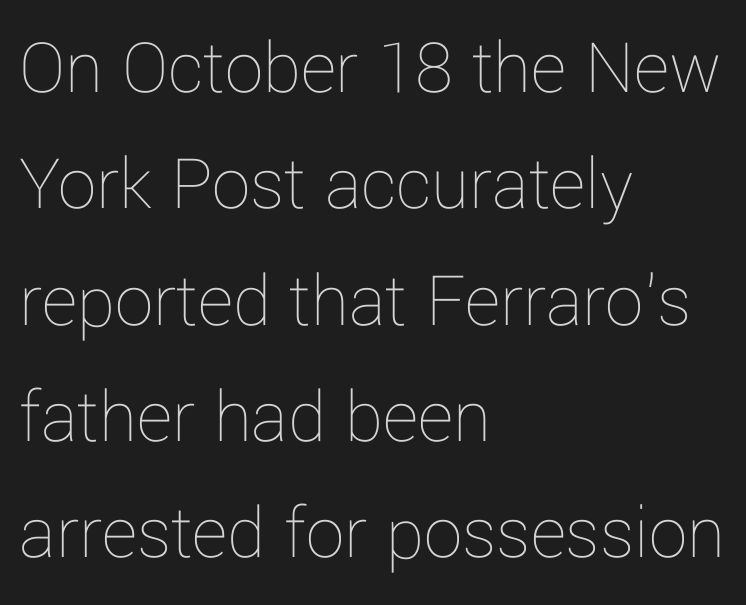
Q: Is the text bold? A: No.
Q: Is the text italic (slanted)? A: No, it is upright.
Q: Is the text underlined? A: No.
Q: How is the paragraph aligned? A: Left-aligned.
Q: Is the spacing between letters normal or unusually wide? A: Normal.
Q: Is the spacing between lines tight, normal or loose? A: Normal.
Q: Width (condensed, normal, or wide)? A: Normal.
Q: Stroke contrast? A: Low.
Q: x-height? A: Medium.
Q: Monospaced? A: No.
